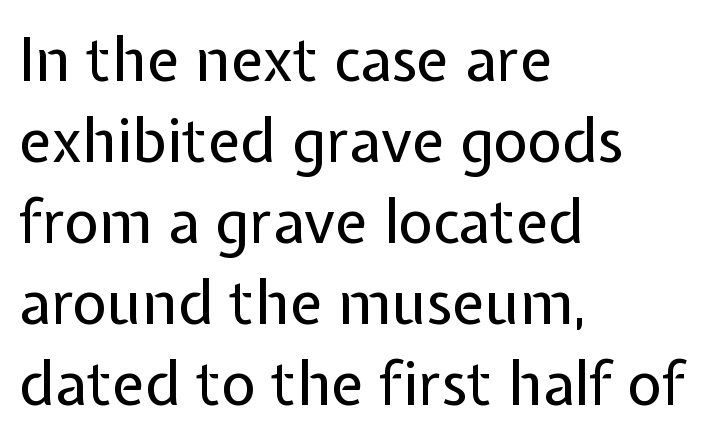
{"serif": "no", "italic": "no", "bold": "no", "weight": "regular", "width": "normal", "stroke_contrast": "low", "x_height": "medium", "monospaced": "no", "underline": "no", "align": "left", "line_spacing": "normal", "line_spacing_ratio": 1.35, "letter_spacing": "normal", "letter_spacing_em": 0.0, "glyph_px": 60}
